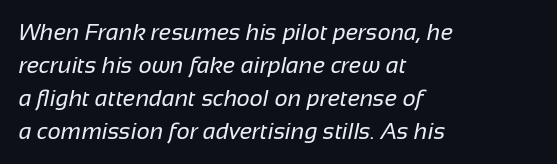
The image shows 23 px text type; set left-aligned, normal line spacing (1.44x), normal letter spacing, not underlined.
